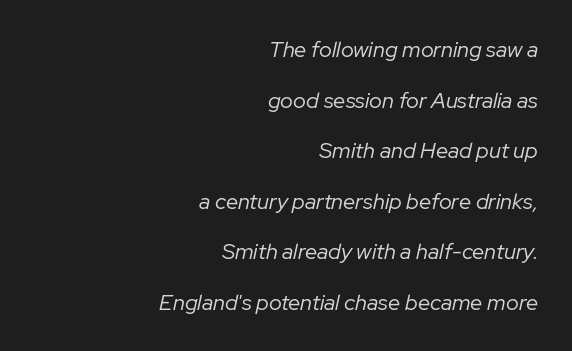
{"italic": "yes", "lean": "right", "slant_degrees": 12, "bold": "no", "underline": "no", "align": "right", "line_spacing": "loose", "line_spacing_ratio": 2.3, "letter_spacing": "normal", "letter_spacing_em": 0.0, "glyph_px": 22}
